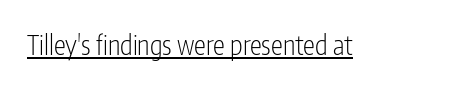
The image shows 27 px text type, upright; set normal letter spacing, underlined.
